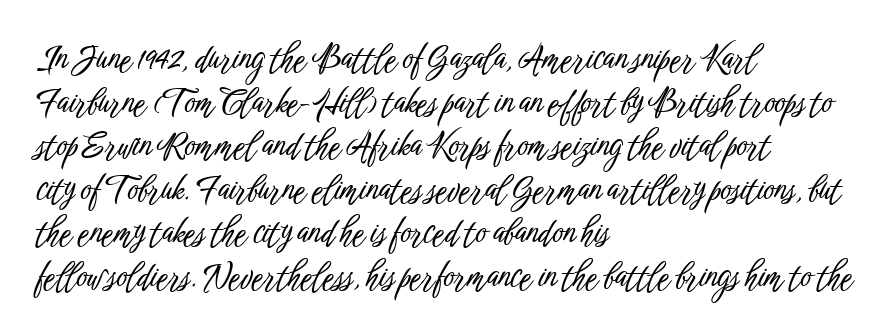
{"serif": "no", "width": "condensed", "stroke_contrast": "low", "x_height": "medium", "monospaced": "no", "underline": "no", "align": "left", "line_spacing": "normal", "line_spacing_ratio": 1.32, "letter_spacing": "normal", "letter_spacing_em": 0.0, "glyph_px": 33}
